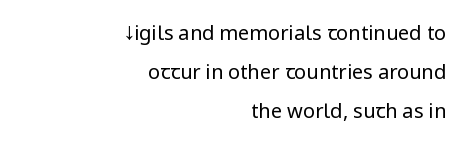
Characters remain perfectly vertical along every line. A clean baseline with only descenders dipping below it. Nothing heavy about these letters — not bold at all. In terms of letterspacing, this is plain default setting. Alignment: flush right. Vertically, the passage feels expansive, rows floating well apart.
